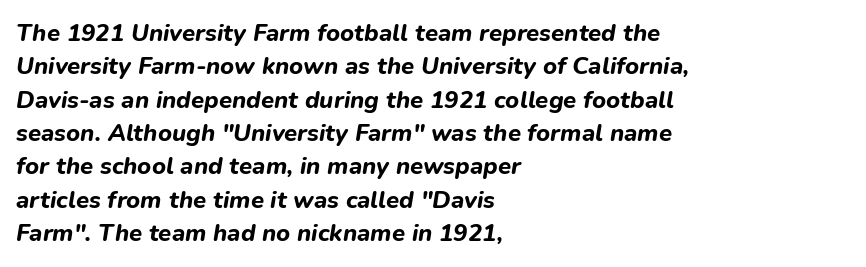
The image shows 24 px bold type, italic (leaning right); set left-aligned, normal line spacing (1.39x), normal letter spacing, not underlined.
